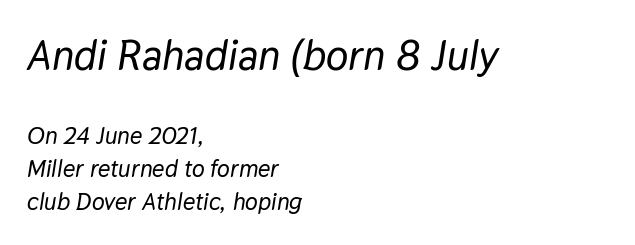
{"italic": "yes", "lean": "right", "slant_degrees": 9, "width": "normal", "stroke_contrast": "low", "x_height": "medium", "monospaced": "no", "underline": "no", "align": "left", "line_spacing": "normal", "line_spacing_ratio": 1.38, "letter_spacing": "normal", "letter_spacing_em": 0.0, "larger_block": "first", "size_ratio": 1.75, "glyph_px": 42}
